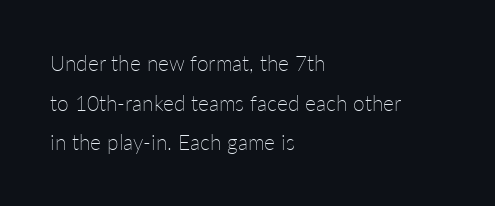
{"italic": "no", "bold": "no", "underline": "no", "align": "left", "line_spacing_ratio": 1.89, "letter_spacing": "normal", "letter_spacing_em": 0.0, "glyph_px": 21}
